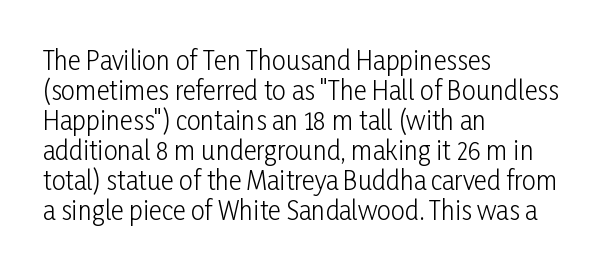
Q: Is the text bold? A: No.
Q: Is the text italic (slanted)? A: No, it is upright.
Q: Is the text underlined? A: No.
Q: How is the paragraph aligned? A: Left-aligned.
Q: Is the spacing between letters normal or unusually wide? A: Normal.
